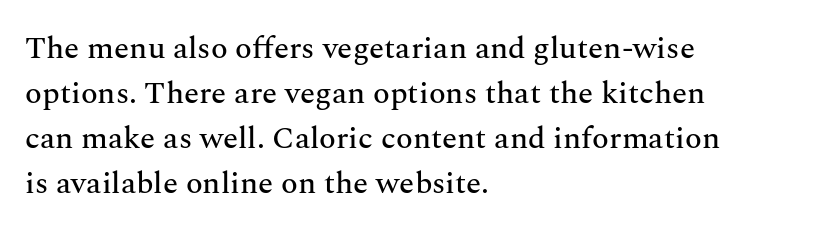
Each row of text sits above clean, open space. Leftover space on each line is placed entirely after the last word. This is the regular roman posture of the typeface. The letters sit at their default tracking, neither squeezed nor spread.
